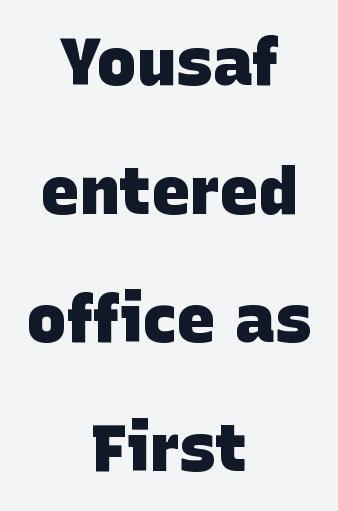
In terms of leading, this rendering errs on the spacious side. Strokes here are thick enough to call this a true bold. If you folded the block vertically in half, each line would mirror itself in length. How are the letters spaced? Ordinarily, with no added tracking.
